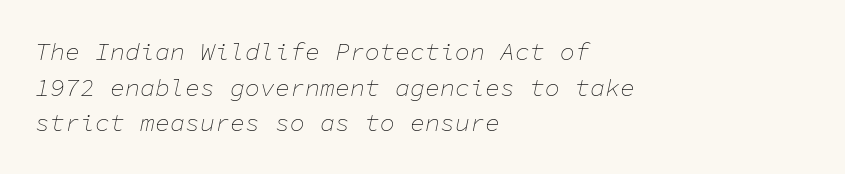
Evenly set lines give the paragraph a standard silhouette. Short note: letters normally spaced. The passage shown is not underscored anywhere. Which margin do the lines hug? The left one — the right edge is uneven. Letters have the restrained weight of plain body copy at most.
